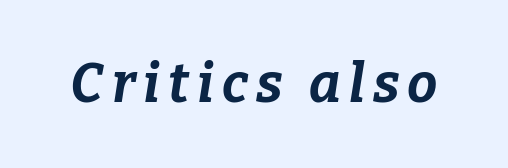
The image shows 54 px bold type, italic (leaning right); set not underlined; low stroke contrast and a medium x-height.
